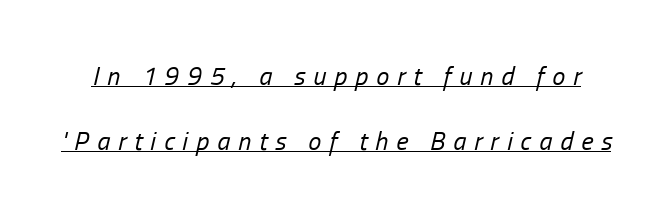
{"italic": "yes", "lean": "right", "slant_degrees": 13, "bold": "no", "underline": "yes", "line_spacing": "loose", "line_spacing_ratio": 2.49, "letter_spacing": "wide", "letter_spacing_em": 0.31, "glyph_px": 26}
